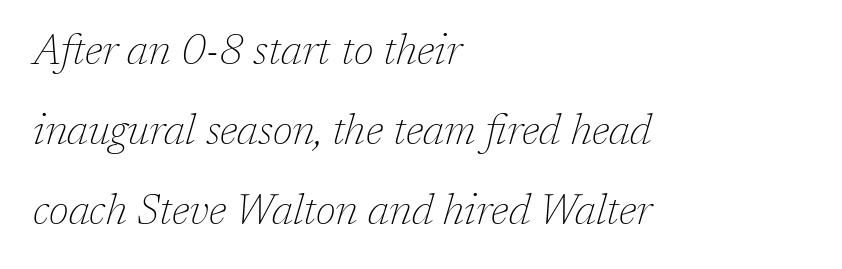
The image shows 42 px thin serif type, italic (leaning right); set left-aligned, loose line spacing (1.9x), normal letter spacing, not underlined; low stroke contrast and a medium x-height.
